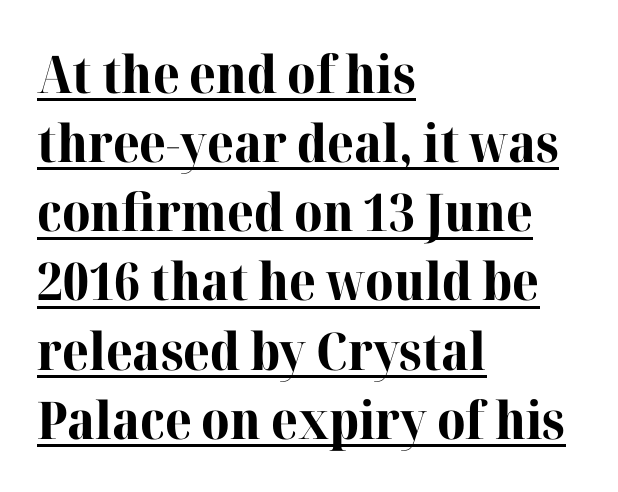
The image shows 52 px bold serif type, upright; set left-aligned, normal line spacing (1.33x), normal letter spacing, underlined; high stroke contrast and a medium x-height.
